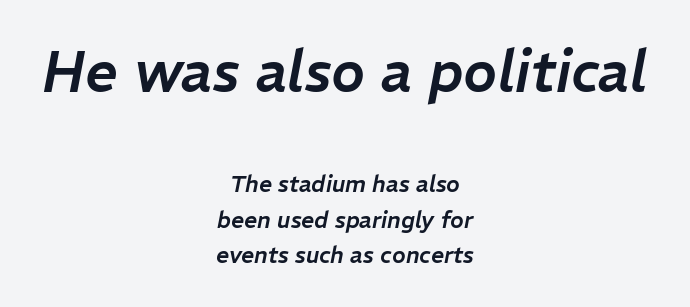
The image shows 57 px text type, italic (leaning right); set centered, normal line spacing (1.54x), normal letter spacing, not underlined; the first (top) block is 2.48x larger; low stroke contrast and a medium x-height.
